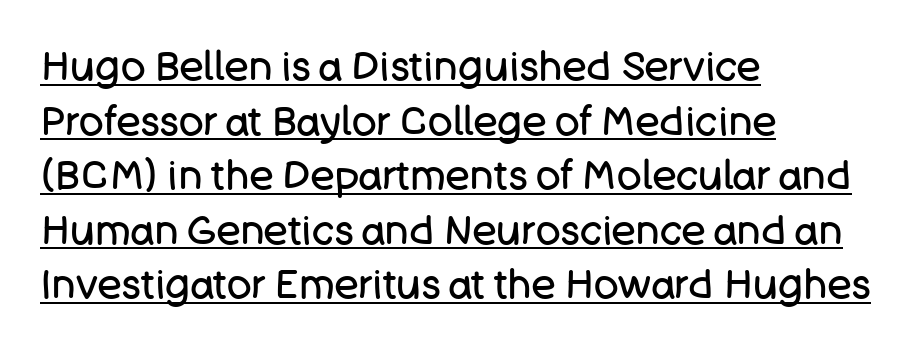
The image shows 41 px regular-weight sans-serif type, upright; set left-aligned, normal line spacing (1.33x), normal letter spacing, underlined; low stroke contrast and a large x-height.
